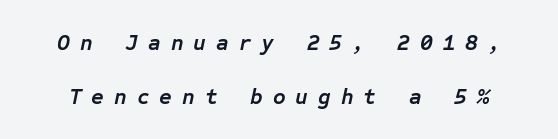
Caption: expanded tracking, letters set apart. Every character sits at an angle, as italics do. Descenders hang freely into open space. Leading: increased.
